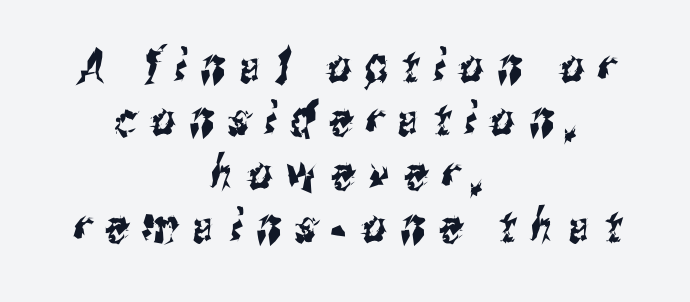
Q: Is the typeface a serif or a sans-serif typeface? A: Sans-serif.
Q: Is the text underlined? A: No.
Q: How is the paragraph aligned? A: Centered.
Q: Is the spacing between letters normal or unusually wide? A: Unusually wide.
Q: Width (condensed, normal, or wide)? A: Condensed.
Q: Stroke contrast? A: Medium.
Q: x-height? A: Medium.
Q: Monospaced? A: No.
